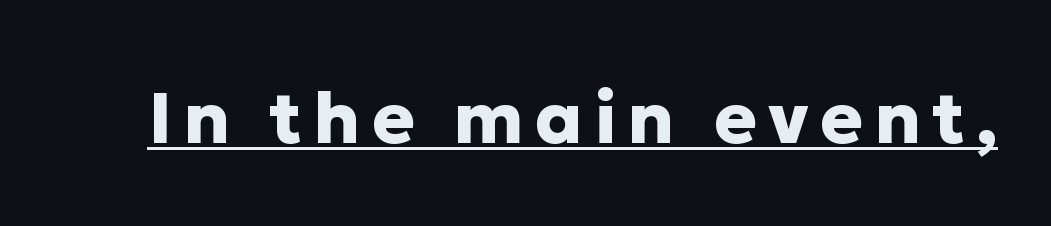
The glyphs are accompanied by a horizontal stroke just below them. The glyphs have the mass of a bold cut. These lines are rendered in a variable-pitch font. The type family on display is of the sans-serif kind.
